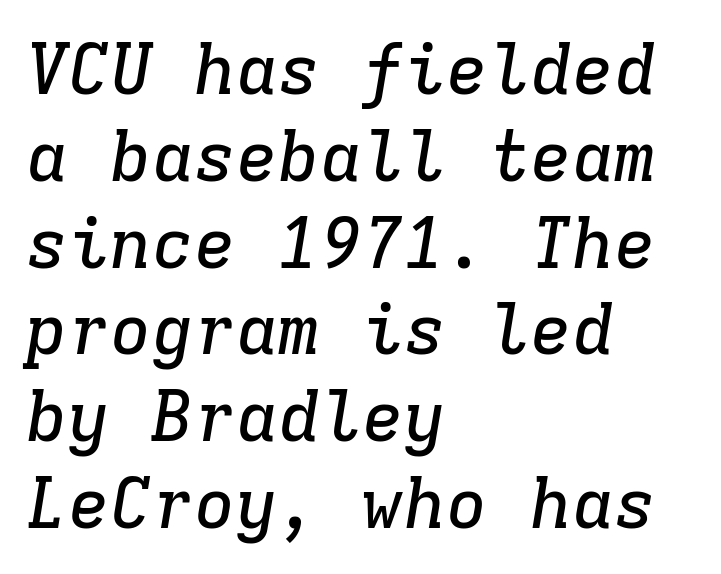
{"serif": "yes", "italic": "yes", "lean": "right", "slant_degrees": 9, "width": "normal", "stroke_contrast": "low", "x_height": "medium", "monospaced": "yes", "underline": "no", "align": "left", "line_spacing_ratio": 1.24, "letter_spacing": "normal", "letter_spacing_em": 0.0, "glyph_px": 70}
